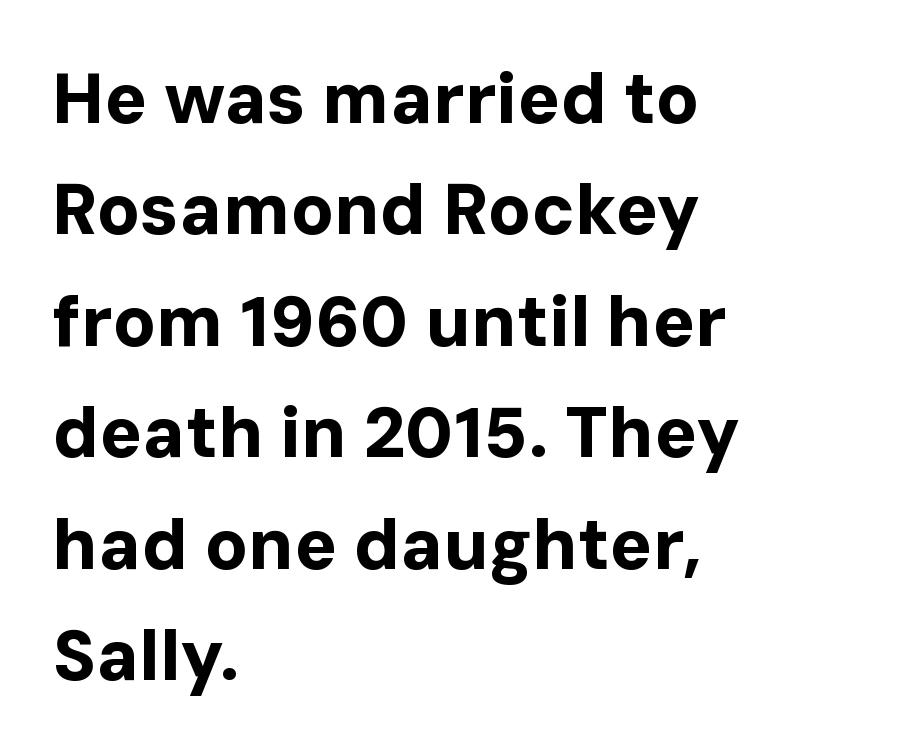
{"serif": "no", "italic": "no", "bold": "yes", "weight": "bold", "width": "normal", "stroke_contrast": "low", "x_height": "medium", "monospaced": "no", "underline": "no", "align": "left", "line_spacing": "normal", "line_spacing_ratio": 1.57, "letter_spacing": "normal", "letter_spacing_em": 0.0, "glyph_px": 71}
